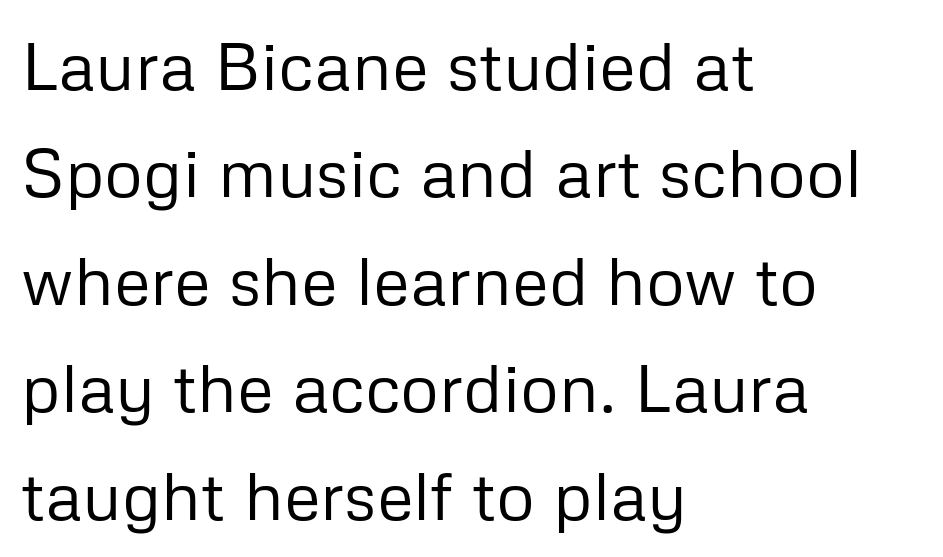
The image shows 68 px regular-weight sans-serif type, upright; set left-aligned, normal line spacing (1.58x), normal letter spacing, not underlined; low stroke contrast and a medium x-height.
